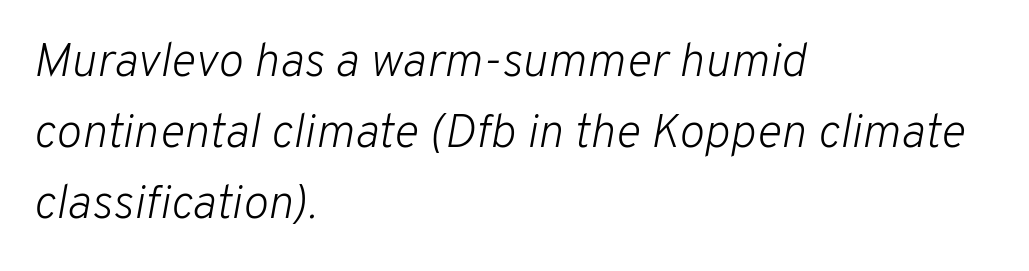
Q: Is the text bold? A: No.
Q: Is the text italic (slanted)? A: Yes, it leans right by about 10 degrees.
Q: Is the text underlined? A: No.
Q: How is the paragraph aligned? A: Left-aligned.
Q: Is the spacing between letters normal or unusually wide? A: Normal.
Q: Is the spacing between lines tight, normal or loose? A: Normal.
Q: Width (condensed, normal, or wide)? A: Normal.
Q: Stroke contrast? A: Low.
Q: x-height? A: Medium.
Q: Monospaced? A: No.
